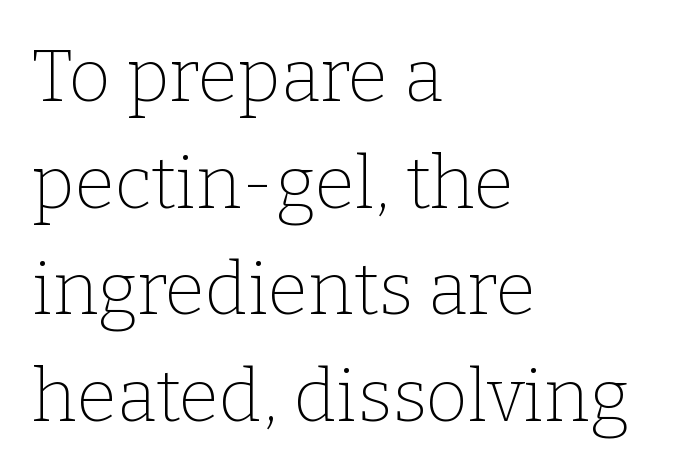
The letters look calm and open, with moderate or lighter stems. The horizontal fit of the characters is conventional and even. Nobody drew a line under any word here. Here the designer chose a conventional face with non-uniform glyph widths. Posture: upright roman. Notice how descenders clear the ascenders below comfortably — that's standard leading.
